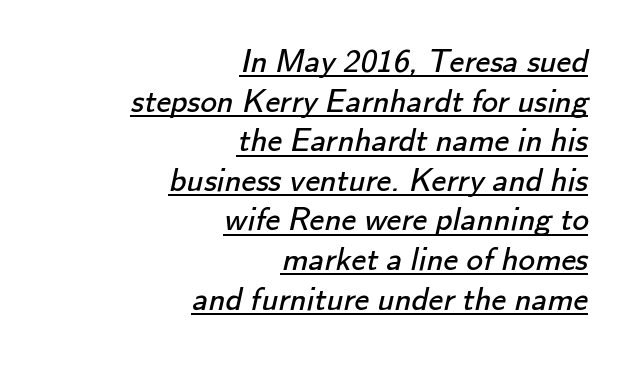
Q: Is the text bold? A: No.
Q: Is the typeface a serif or a sans-serif typeface? A: Sans-serif.
Q: Is the text underlined? A: Yes.
Q: How is the paragraph aligned? A: Right-aligned.
Q: Is the spacing between letters normal or unusually wide? A: Normal.
Q: Width (condensed, normal, or wide)? A: Normal.
Q: Stroke contrast? A: Low.
Q: x-height? A: Small.
Q: Monospaced? A: No.
